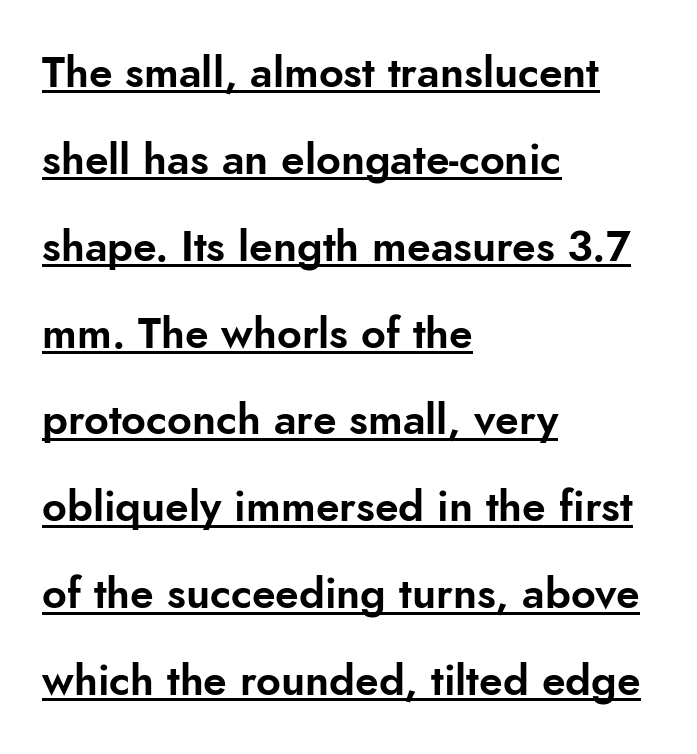
The tracking reads as untouched default to a designer's eye. The type sits square on the baseline with zero lean. Each line of the rendering has a horizontal stroke beneath the glyphs. Here the designer chose a conventional face with non-uniform glyph widths. The passage shown is typeset with a sans-serif family. A typesetter would call this leading open, well beyond the default.
